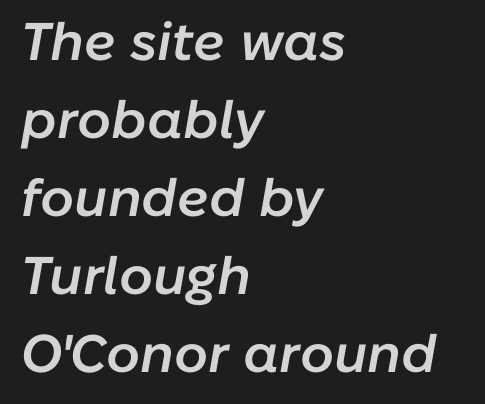
Baseline-to-baseline distance is the conventional proportion of letter height. Reading down the block, your eye returns to a fixed left position each line. Honestly, there is no underline to notice here at all. Style check: oblique. Looks like regular typesetting: each glyph gets only the width it needs. Tracking value appears to be zero — textbook default spacing.
